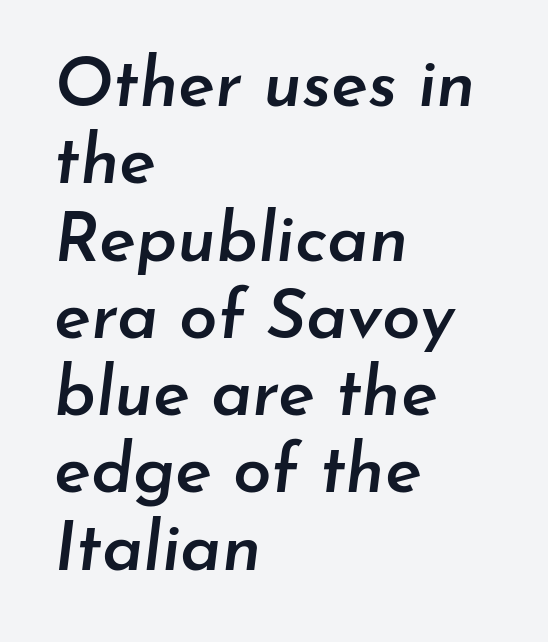
Q: Is the text bold? A: Semi-bold.
Q: Is the text italic (slanted)? A: Yes, it leans right by about 7 degrees.
Q: Is the text underlined? A: No.
Q: How is the paragraph aligned? A: Left-aligned.
Q: Is the spacing between letters normal or unusually wide? A: Normal.
Q: Is the spacing between lines tight, normal or loose? A: Tight.
Q: Width (condensed, normal, or wide)? A: Normal.
Q: Stroke contrast? A: Low.
Q: x-height? A: Small.
Q: Monospaced? A: No.
